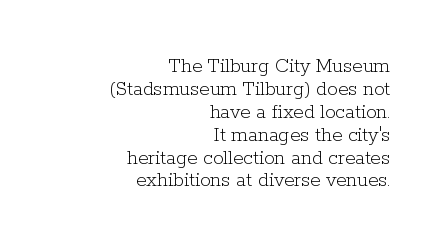
{"italic": "no", "bold": "no", "underline": "no", "align": "right", "line_spacing": "tight", "line_spacing_ratio": 1.09, "letter_spacing": "normal", "letter_spacing_em": 0.0, "glyph_px": 21}
